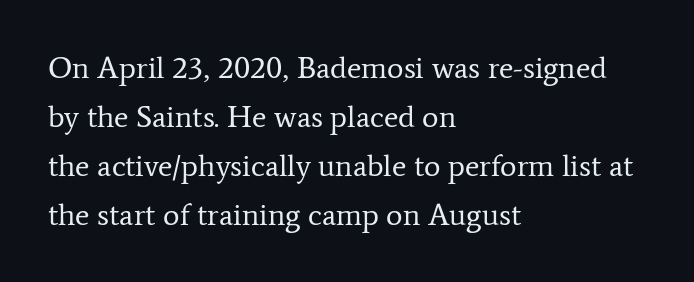
{"serif": "yes", "italic": "no", "bold": "no", "weight": "regular", "width": "normal", "stroke_contrast": "low", "x_height": "medium", "monospaced": "no", "underline": "no", "align": "left", "line_spacing": "normal", "line_spacing_ratio": 1.58, "letter_spacing": "normal", "letter_spacing_em": 0.0, "glyph_px": 31}
